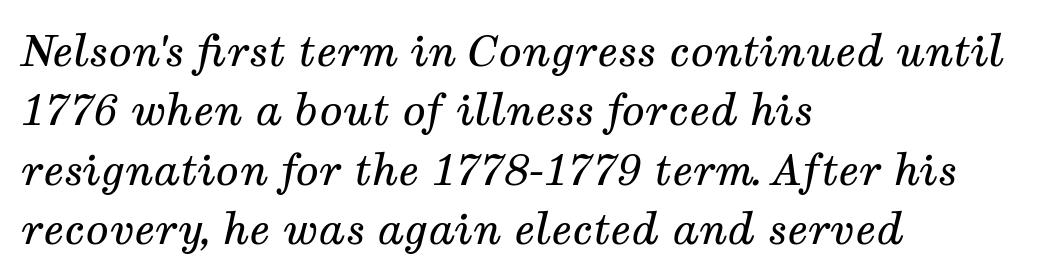
Q: Is the text bold? A: No.
Q: Is the text italic (slanted)? A: Yes, it leans right by about 12 degrees.
Q: Is the typeface a serif or a sans-serif typeface? A: Serif.
Q: Is the text underlined? A: No.
Q: How is the paragraph aligned? A: Left-aligned.
Q: Is the spacing between letters normal or unusually wide? A: Normal.
Q: Is the spacing between lines tight, normal or loose? A: Normal.
Q: Width (condensed, normal, or wide)? A: Normal.
Q: Stroke contrast? A: Medium.
Q: x-height? A: Medium.
Q: Monospaced? A: No.
